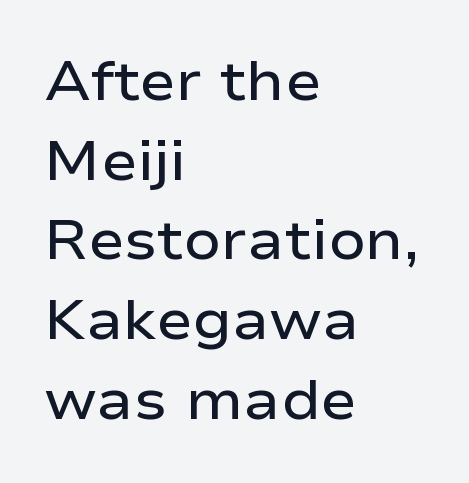
The image shows 55 px semibold, wide sans-serif type, upright; set left-aligned, normal line spacing (1.45x), normal letter spacing, not underlined; low stroke contrast and a medium x-height.
